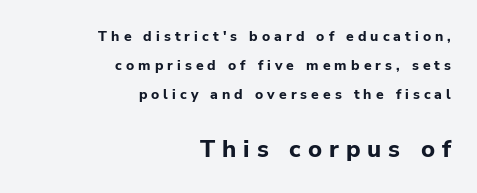
Bigger letters appear in the bottom chunk; the top chunk is reduced. Weight: bold. Loose tracking; the words dissolve into strings of separated letters. No italicization has been applied; the sample stays upright. This block would shrink considerably if given ordinary leading; it's expanded now. One-word summary of the alignment: right.
